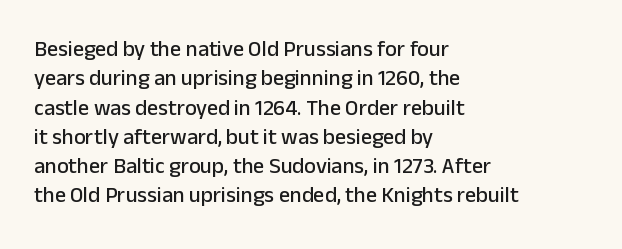
The image shows 22 px text type, upright; set left-aligned, normal line spacing (1.33x), normal letter spacing, not underlined.
